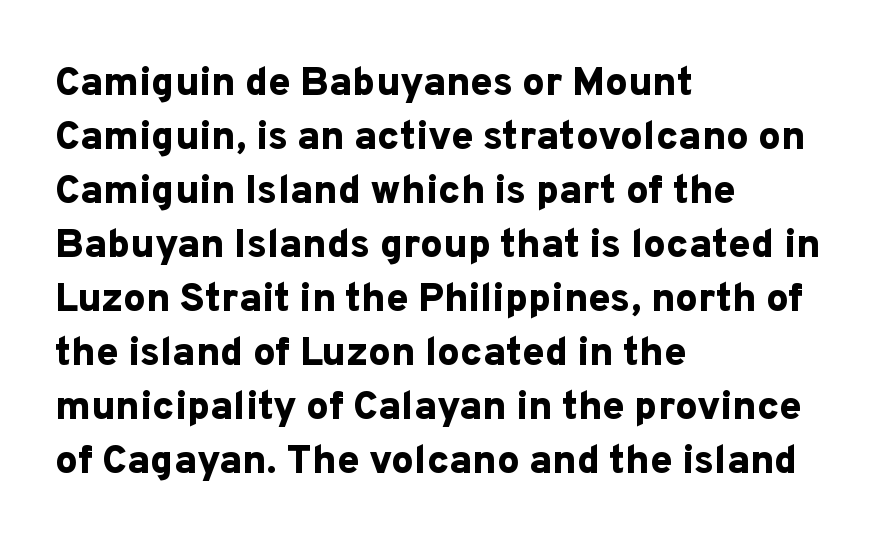
Its strokes are broad and dark, the hallmark of bold type. Alignment: flush left. Every stem runs plumb, perpendicular to the baseline. Is this a fixed-width face? No — the glyphs have proportional, varying widths. Spacing between characters is what you'd get straight out of the box.
